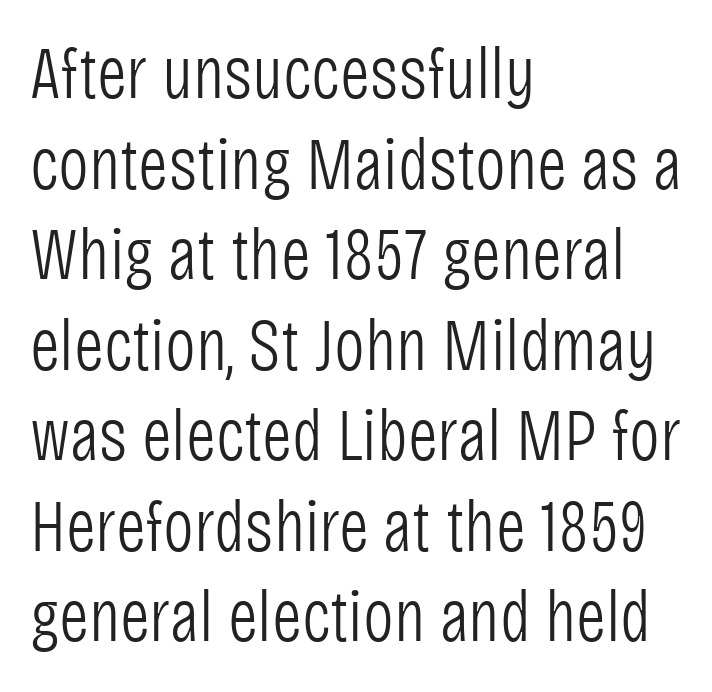
{"serif": "no", "italic": "no", "bold": "no", "weight": "light", "width": "condensed", "stroke_contrast": "low", "x_height": "large", "monospaced": "no", "underline": "no", "align": "left", "line_spacing_ratio": 1.24, "letter_spacing": "normal", "letter_spacing_em": 0.0, "glyph_px": 73}
